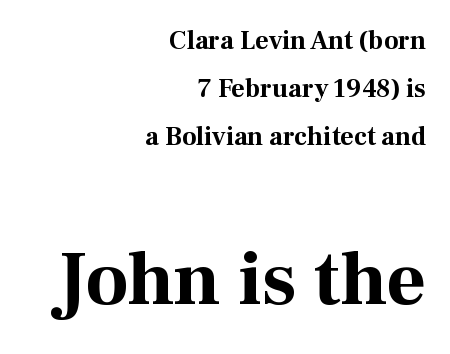
{"serif": "yes", "italic": "no", "bold": "yes", "weight": "bold", "width": "normal", "stroke_contrast": "medium", "x_height": "medium", "monospaced": "no", "underline": "no", "align": "right", "line_spacing_ratio": 1.85, "letter_spacing": "normal", "letter_spacing_em": 0.0, "larger_block": "second", "size_ratio": 2.96, "glyph_px": 77}
